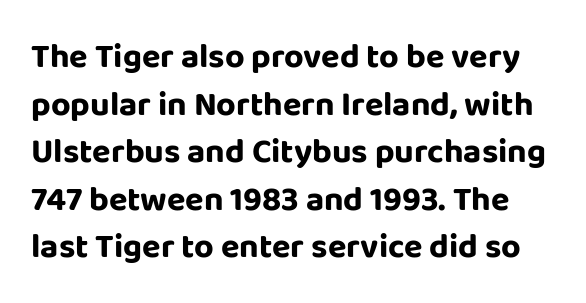
{"serif": "no", "italic": "no", "bold": "yes", "weight": "bold", "width": "normal", "stroke_contrast": "low", "x_height": "large", "monospaced": "no", "underline": "no", "line_spacing": "normal", "line_spacing_ratio": 1.4, "letter_spacing": "normal", "letter_spacing_em": 0.0, "glyph_px": 34}
